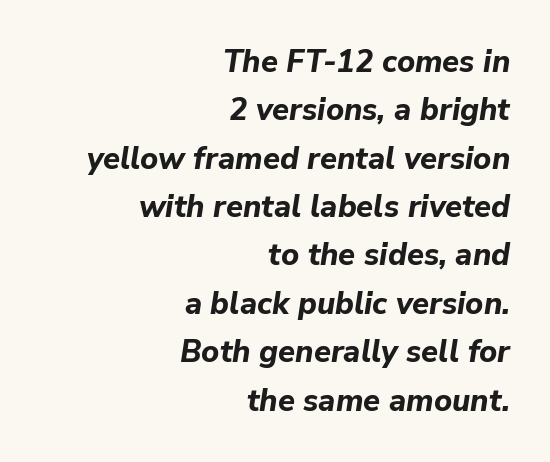
{"italic": "yes", "lean": "right", "slant_degrees": 9, "bold": "yes", "weight": "bold", "width": "normal", "stroke_contrast": "low", "x_height": "medium", "monospaced": "no", "underline": "no", "align": "right", "line_spacing": "normal", "line_spacing_ratio": 1.56, "letter_spacing": "normal", "letter_spacing_em": 0.0, "glyph_px": 31}
